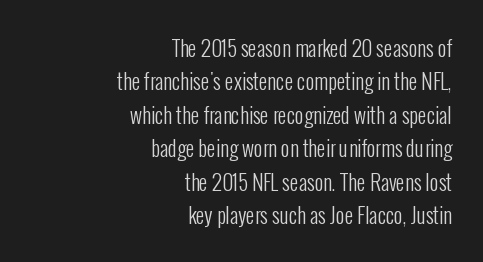
Do the letters lean? They stand straight. Regarding leading, the lines here are spaced in the standard way. Between one letter and the next there's only the usual sliver of space. Plain, unruled lines of type. Where is the straight margin? On the right.
